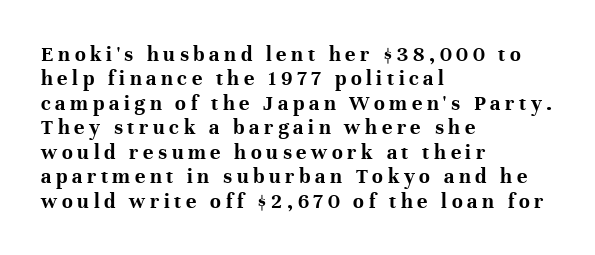
The image shows 22 px bold type, upright; set left-aligned, tight line spacing (1.11x), unusually wide letter spacing (+0.21 em), not underlined.
